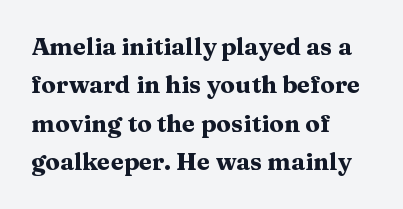
Q: Is the text bold? A: Yes.
Q: Is the text italic (slanted)? A: No, it is upright.
Q: Is the text underlined? A: No.
Q: How is the paragraph aligned? A: Left-aligned.
Q: Is the spacing between letters normal or unusually wide? A: Normal.
Q: Is the spacing between lines tight, normal or loose? A: Normal.
